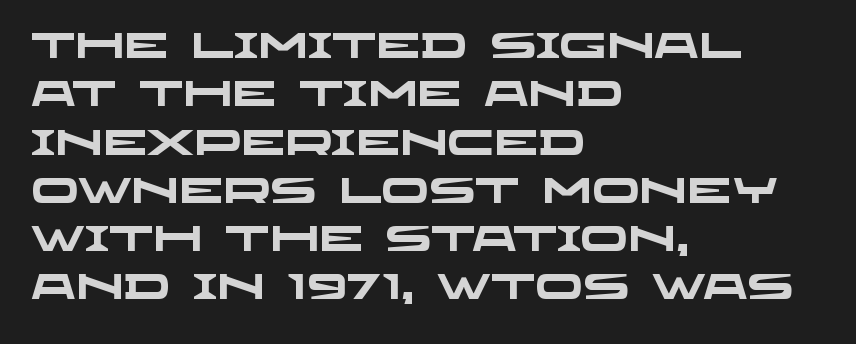
The image shows 35 px heavy, wide sans-serif type; set left-aligned, normal line spacing (1.38x), normal letter spacing, not underlined; low stroke contrast and a large x-height.
